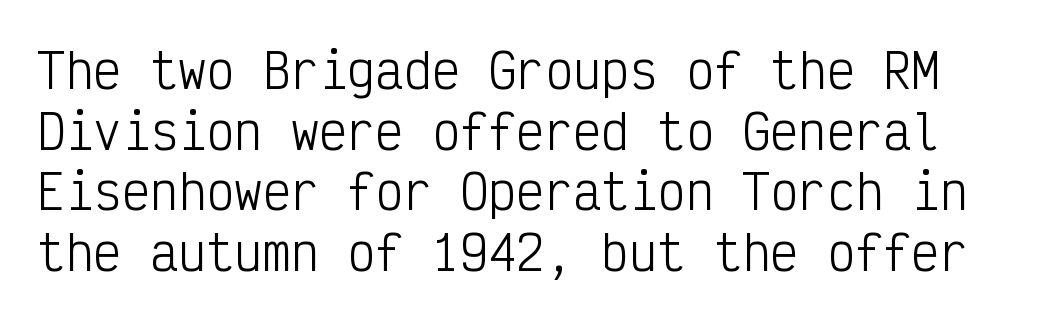
Q: Is the text bold? A: No.
Q: Is the text italic (slanted)? A: No, it is upright.
Q: Is the typeface a serif or a sans-serif typeface? A: Sans-serif.
Q: Is the text underlined? A: No.
Q: Is the spacing between letters normal or unusually wide? A: Normal.
Q: Is the spacing between lines tight, normal or loose? A: Normal.
Q: Width (condensed, normal, or wide)? A: Condensed.
Q: Stroke contrast? A: Low.
Q: x-height? A: Medium.
Q: Monospaced? A: Yes.
